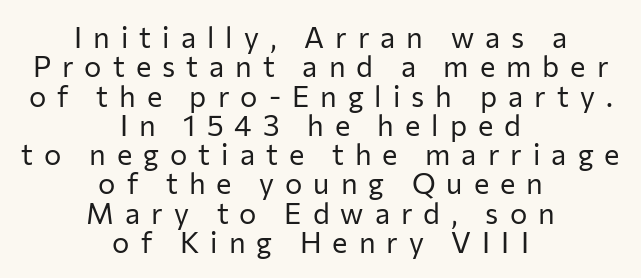
You can tell from the bare stems that sans-serif type was used. Vertically, the passage feels compressed, each row crowding the next. No chunkiness to these letters — they're not bold. Character widths vary here, with narrow letters taking less room than wide ones. The specimen omits any rule beneath the text block's lines. Both edges are ragged and mirror each other, which tells us the setting is centered.
